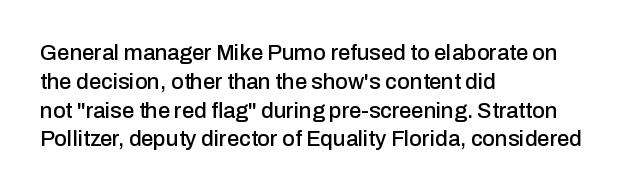
Q: Is the text italic (slanted)? A: No, it is upright.
Q: Is the text underlined? A: No.
Q: How is the paragraph aligned? A: Left-aligned.
Q: Is the spacing between letters normal or unusually wide? A: Normal.
Q: Is the spacing between lines tight, normal or loose? A: Normal.
